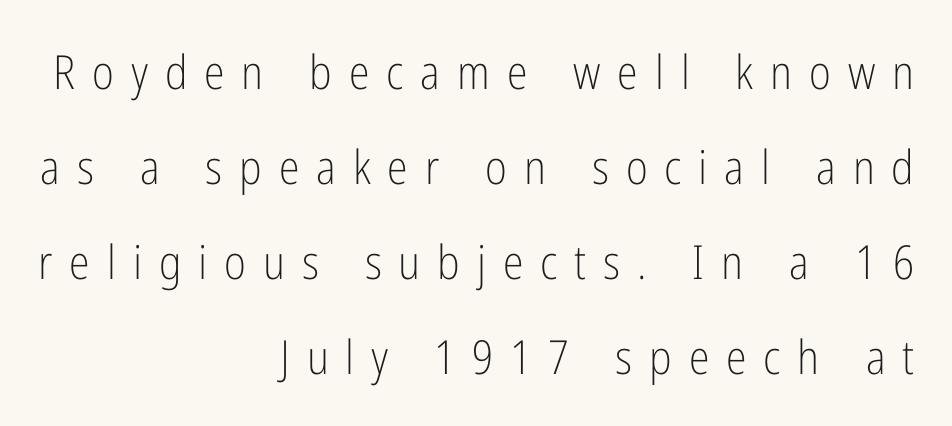
Q: Is the text bold? A: No.
Q: Is the text italic (slanted)? A: No, it is upright.
Q: Is the typeface a serif or a sans-serif typeface? A: Sans-serif.
Q: Is the text underlined? A: No.
Q: How is the paragraph aligned? A: Right-aligned.
Q: Is the spacing between letters normal or unusually wide? A: Unusually wide.
Q: Is the spacing between lines tight, normal or loose? A: Loose.
Q: Width (condensed, normal, or wide)? A: Condensed.
Q: Stroke contrast? A: Low.
Q: x-height? A: Medium.
Q: Monospaced? A: No.
